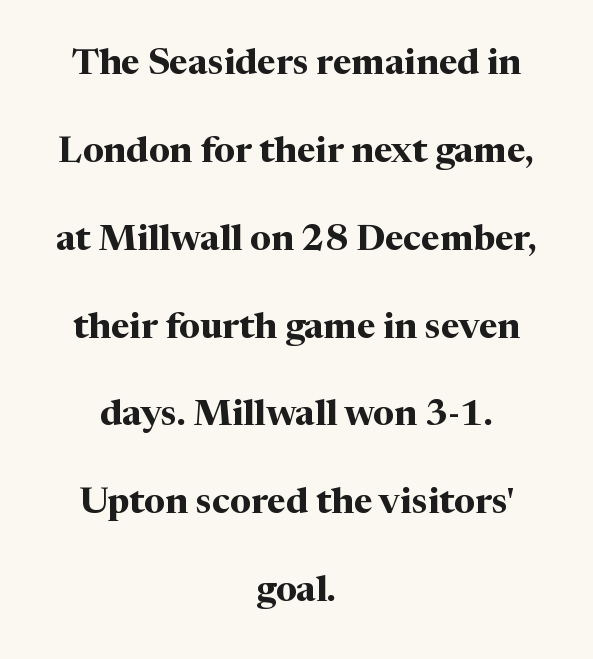
Q: Is the text bold? A: Yes.
Q: Is the text italic (slanted)? A: No, it is upright.
Q: Is the typeface a serif or a sans-serif typeface? A: Serif.
Q: Is the text underlined? A: No.
Q: How is the paragraph aligned? A: Centered.
Q: Is the spacing between letters normal or unusually wide? A: Normal.
Q: Is the spacing between lines tight, normal or loose? A: Loose.
Q: Width (condensed, normal, or wide)? A: Normal.
Q: Stroke contrast? A: Medium.
Q: x-height? A: Medium.
Q: Monospaced? A: No.
